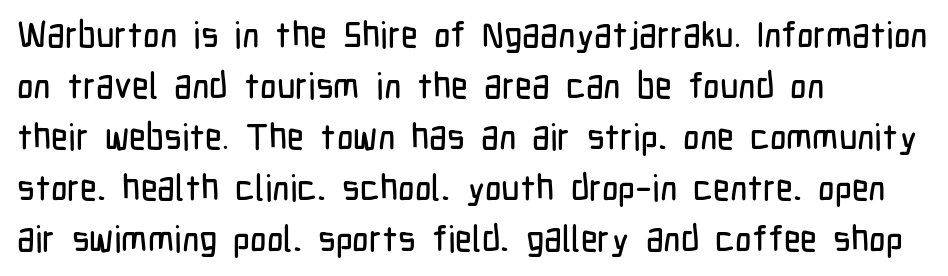
{"serif": "no", "italic": "no", "width": "condensed", "stroke_contrast": "low", "x_height": "medium", "monospaced": "no", "underline": "no", "align": "left", "line_spacing": "normal", "line_spacing_ratio": 1.42, "letter_spacing": "normal", "letter_spacing_em": 0.0, "glyph_px": 36}
